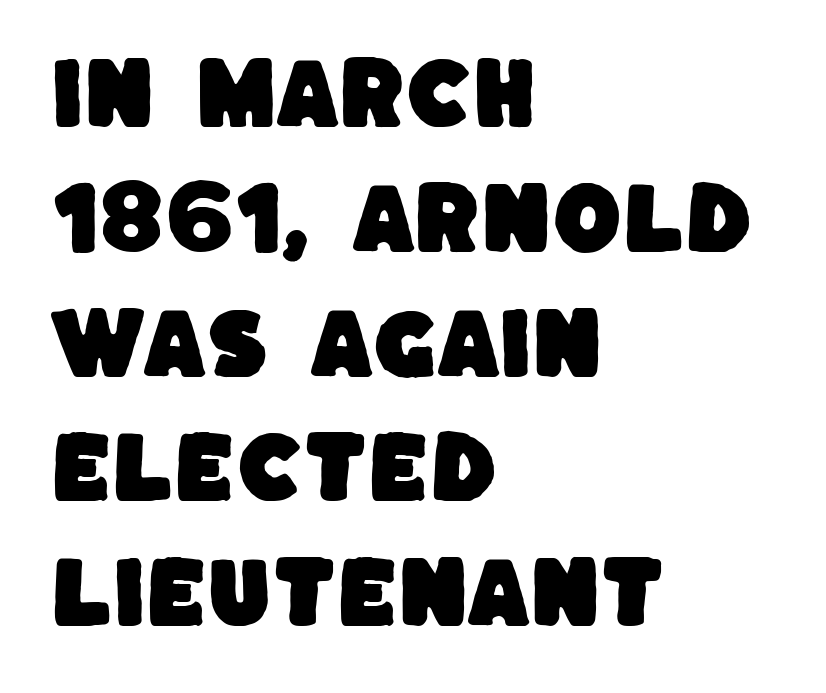
Baseline-to-baseline distance is the conventional proportion of letter height. Think of a printed novel: that variable character pitch is what you see here. Serifs: no, the terminals of the letterforms are clean. The lines in this sample share a left origin and differ only in where they stop. Default kerning and tracking; the words read as compact shapes. The zone under the glyphs is completely vacant.
